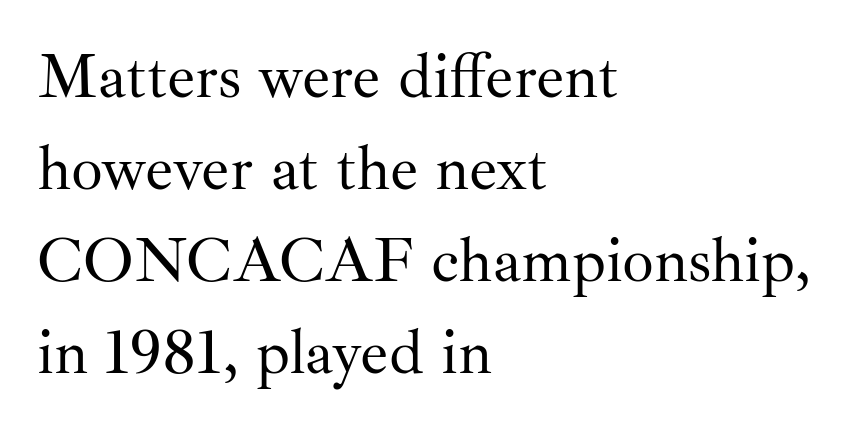
The passage shown stacks its lines at a standard gap. Note: serifs present on the glyphs. Bare-footed words on every line. A student would call this left alignment; a typographer would say flush left, rag right. Do the letters lean? They stand straight. The letterforms sit shoulder to shoulder at normal distance.
